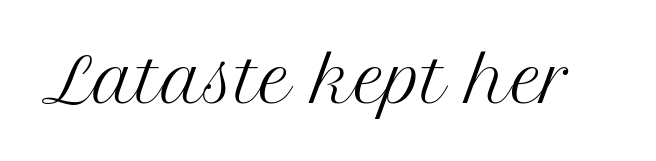
{"bold": "no", "weight": "regular", "width": "normal", "stroke_contrast": "medium", "x_height": "medium", "monospaced": "no", "underline": "no", "letter_spacing": "normal", "letter_spacing_em": 0.0, "glyph_px": 61}
